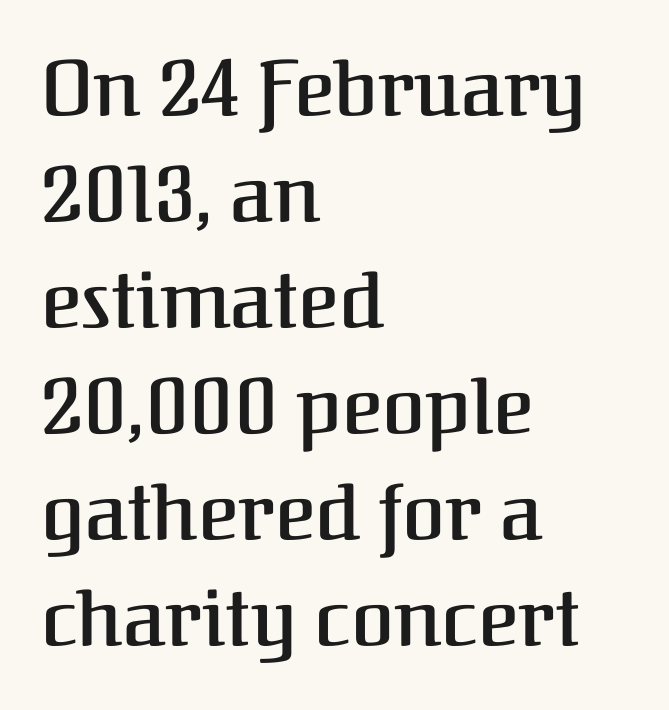
{"serif": "yes", "italic": "no", "bold": "semi", "weight": "semibold", "width": "normal", "stroke_contrast": "medium", "x_height": "medium", "monospaced": "no", "underline": "no", "align": "left", "line_spacing": "normal", "line_spacing_ratio": 1.36, "letter_spacing": "normal", "letter_spacing_em": 0.0, "glyph_px": 78}
